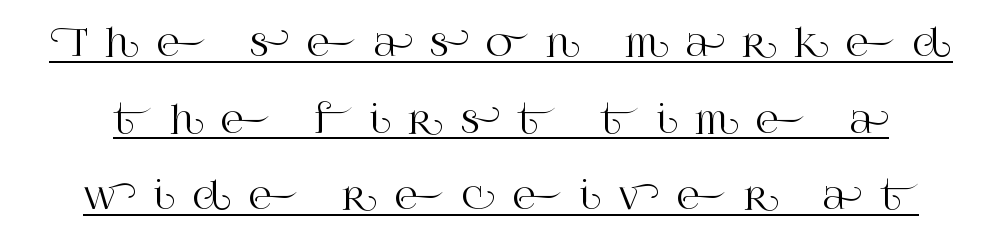
Looks like regular typesetting: each glyph gets only the width it needs. Is the letter spacing exaggerated? Yes — the characters are pushed far apart. Is there an underline? Yes — a line sits under the letters. The designer went with a serif here, giving each stem small feet. Regarding leading, the lines here are spaced well apart.
